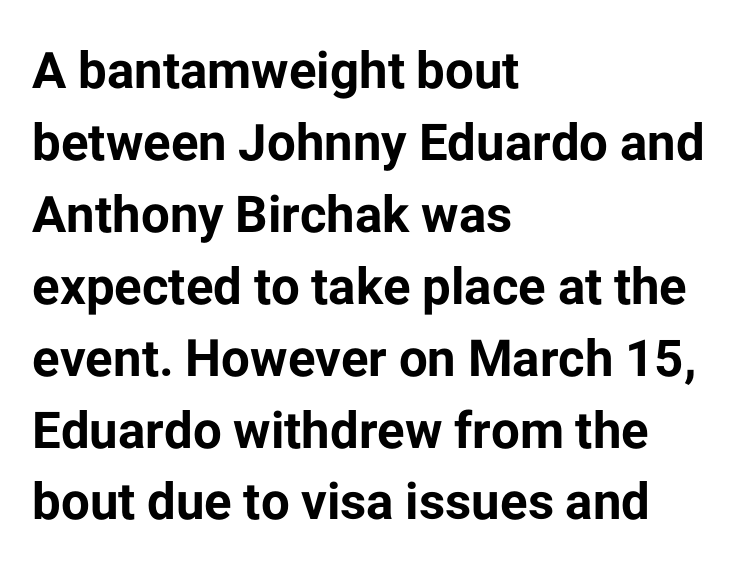
{"serif": "no", "italic": "no", "bold": "yes", "weight": "bold", "width": "normal", "stroke_contrast": "low", "x_height": "medium", "monospaced": "no", "underline": "no", "align": "left", "line_spacing": "normal", "line_spacing_ratio": 1.41, "letter_spacing": "normal", "letter_spacing_em": 0.0, "glyph_px": 51}
